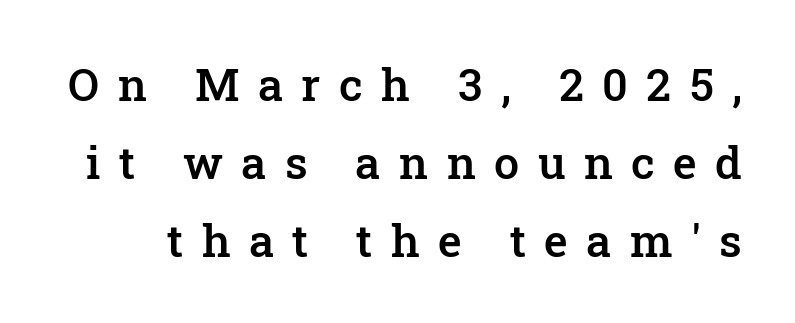
Does the weight exceed regular? Yes, but only to semibold. These lines are composed in type with serifs. This rendering features lettering with no underline. There is plenty of visible air inserted between adjacent glyphs.
